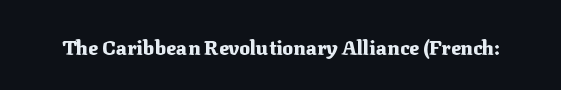
The image shows 20 px bold type, upright; set normal letter spacing, not underlined.
